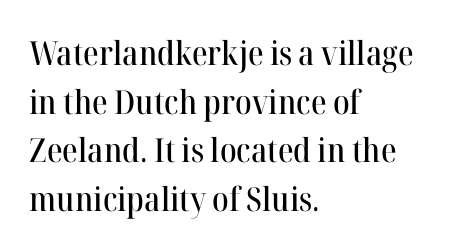
The letters carry serifs — small finishing strokes at the ends of their stems. Notice how the passage keeps a crisp vertical edge on the left only. When letters stand straight like this, we call the style roman or upright. The gap between lines stays unmarked.
